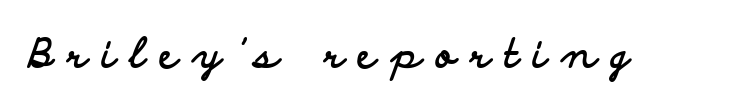
Q: Is the text bold? A: Yes.
Q: Is the text italic (slanted)? A: Yes.
Q: Is the typeface a serif or a sans-serif typeface? A: Sans-serif.
Q: Is the text underlined? A: No.
Q: Is the spacing between letters normal or unusually wide? A: Unusually wide.
Q: Width (condensed, normal, or wide)? A: Wide.
Q: Stroke contrast? A: Low.
Q: x-height? A: Small.
Q: Monospaced? A: No.
